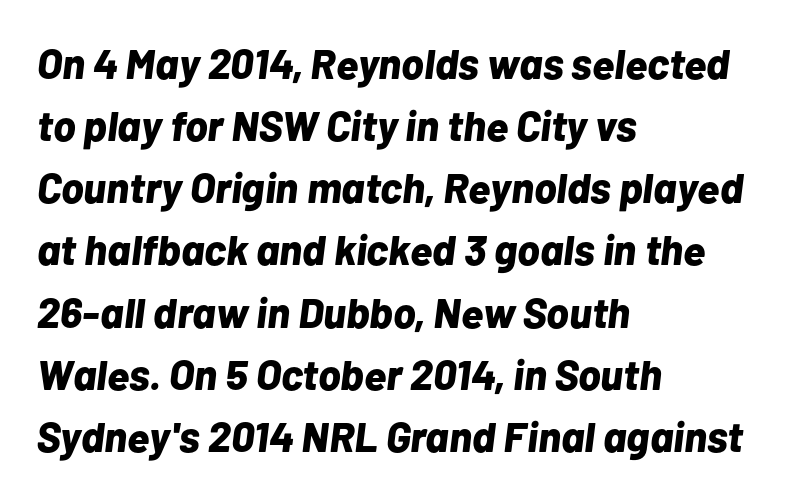
Q: Is the text bold? A: Yes.
Q: Is the text italic (slanted)? A: Yes, it leans right by about 7 degrees.
Q: Is the text underlined? A: No.
Q: How is the paragraph aligned? A: Left-aligned.
Q: Is the spacing between letters normal or unusually wide? A: Normal.
Q: Is the spacing between lines tight, normal or loose? A: Normal.
Q: Width (condensed, normal, or wide)? A: Normal.
Q: Stroke contrast? A: Low.
Q: x-height? A: Medium.
Q: Monospaced? A: No.
